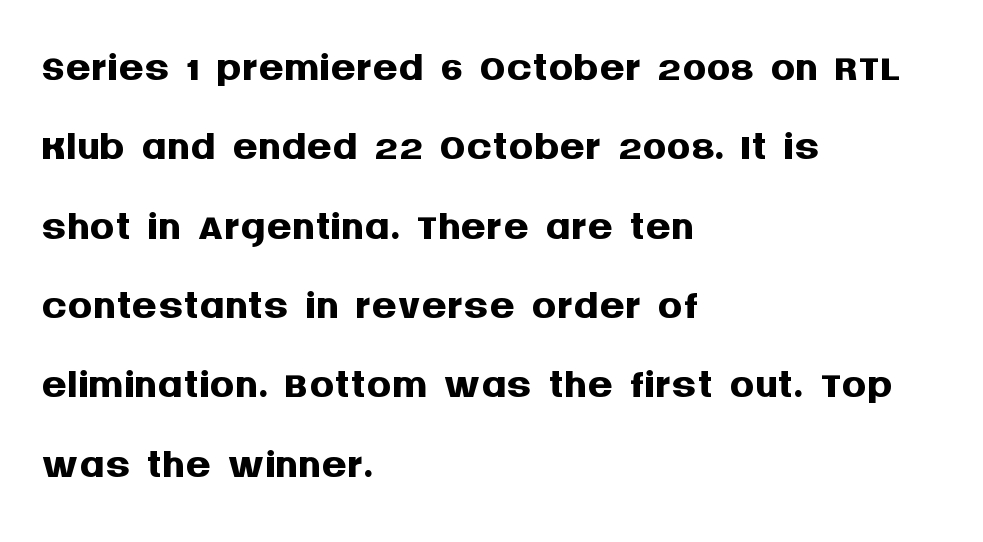
The image shows 62 px semibold sans-serif type, upright; set left-aligned, normal line spacing (1.28x), normal letter spacing, not underlined; medium stroke contrast and a large x-height.
